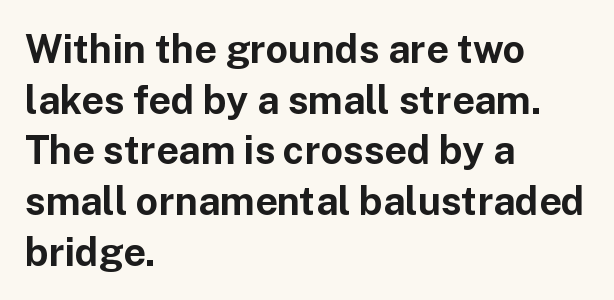
The image shows 39 px bold sans-serif type, upright; set left-aligned, normal line spacing (1.3x), normal letter spacing, not underlined; low stroke contrast and a medium x-height.
